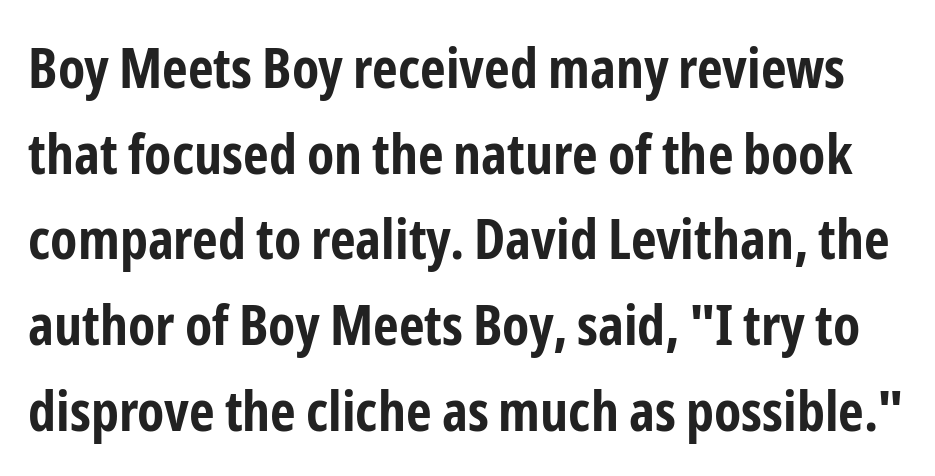
The image shows 56 px bold, condensed sans-serif type, upright; set normal line spacing (1.53x), normal letter spacing, not underlined; low stroke contrast and a medium x-height.
